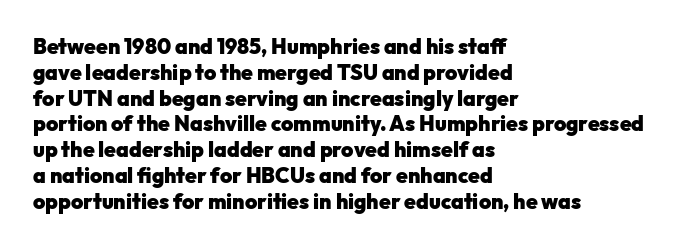
The letters stand upright; this is a roman face. Every row of glyphs begins at an identical x-position on the left. Between one letter and the next there's only the usual sliver of space. Caption: bold face, heavy strokes.
